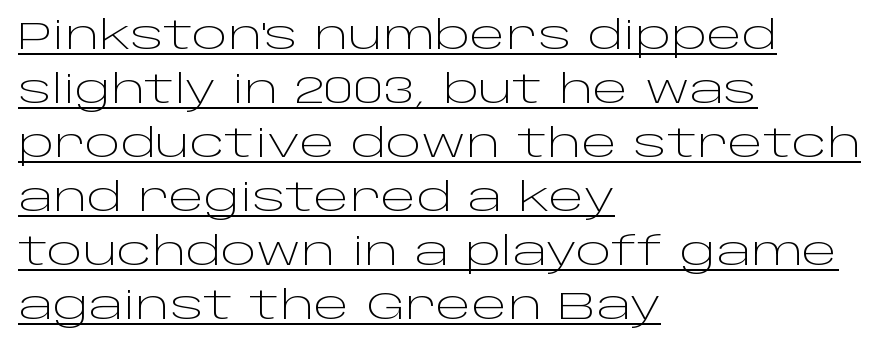
Compared with a typical body face, this is equally light or lighter still. Each letter's strokes conclude bluntly, with no projecting serifs. Quick note: not italic, upright. How are the letters spaced? Ordinarily, with no added tracking. Leftover space on each line is placed entirely after the last word.
